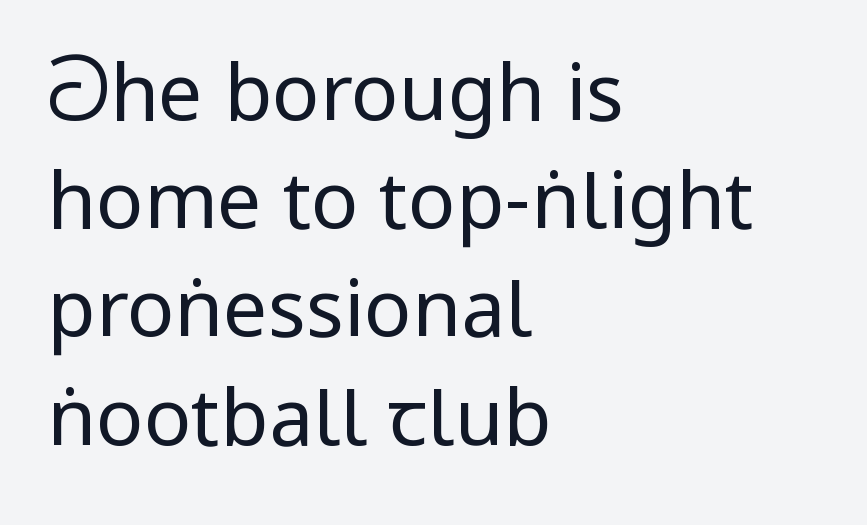
{"serif": "no", "italic": "no", "bold": "no", "weight": "regular", "width": "condensed", "stroke_contrast": "low", "underline": "no", "align": "left", "line_spacing": "normal", "line_spacing_ratio": 1.37, "letter_spacing": "normal", "letter_spacing_em": 0.0, "glyph_px": 79}
